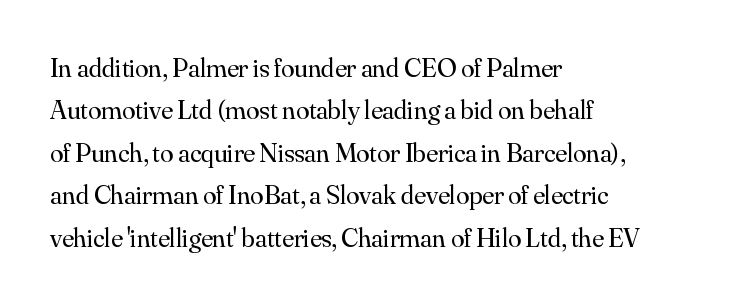
{"italic": "no", "bold": "no", "underline": "no", "align": "left", "line_spacing": "normal", "line_spacing_ratio": 1.57, "letter_spacing": "normal", "letter_spacing_em": 0.0, "glyph_px": 27}
